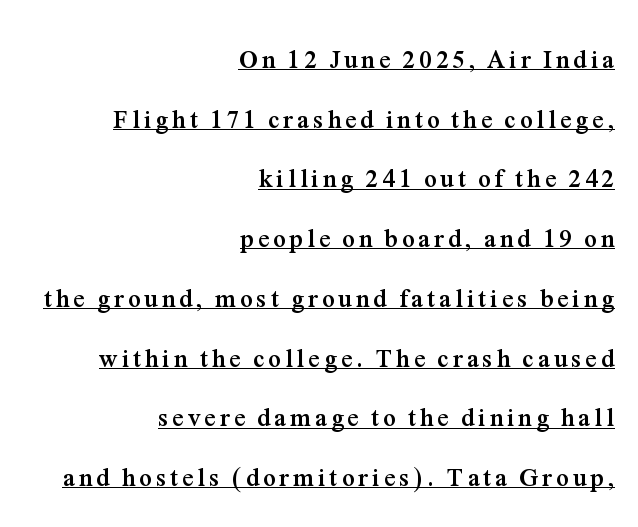
Q: Is the text bold? A: Yes.
Q: Is the text italic (slanted)? A: No, it is upright.
Q: Is the text underlined? A: Yes.
Q: How is the paragraph aligned? A: Right-aligned.
Q: Is the spacing between lines tight, normal or loose? A: Loose.
